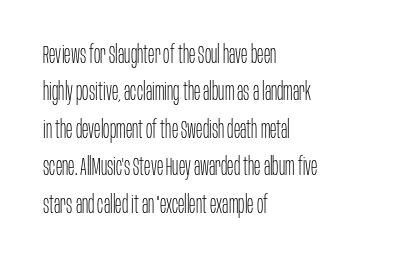
The image shows 24 px text type, upright; set left-aligned, normal line spacing (1.56x), normal letter spacing, not underlined.
